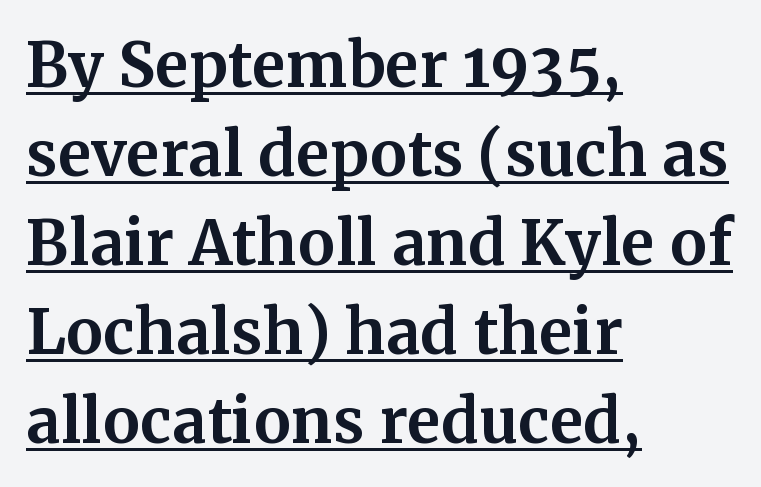
The image shows 61 px bold serif type, upright; set left-aligned, normal line spacing (1.46x), normal letter spacing, underlined; medium stroke contrast and a medium x-height.
